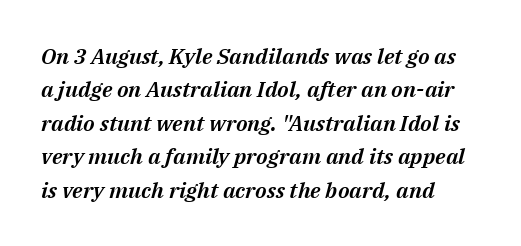
{"italic": "yes", "lean": "right", "slant_degrees": 14, "underline": "no", "align": "left", "line_spacing": "normal", "line_spacing_ratio": 1.52, "letter_spacing": "normal", "letter_spacing_em": 0.0, "glyph_px": 22}
